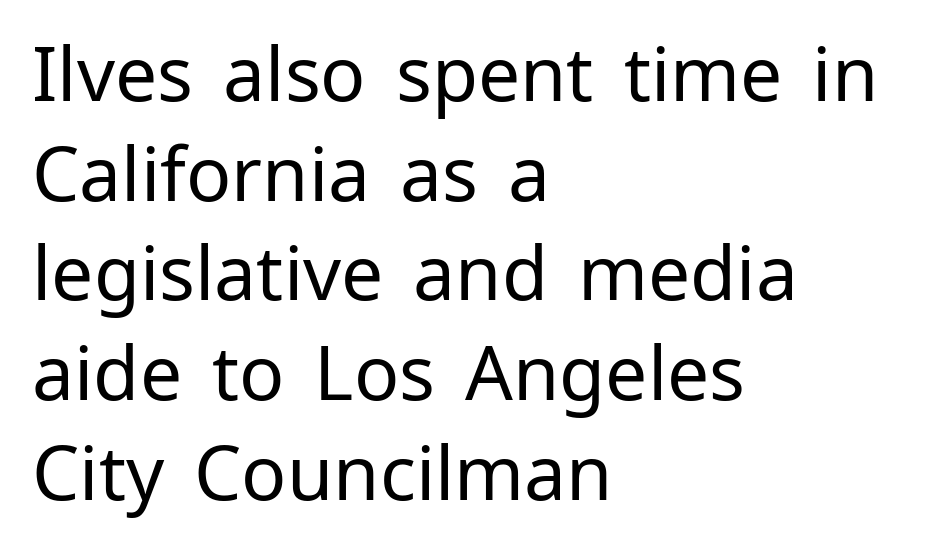
Proportional: the letters do not fall into vertical columns. Decoration check: the copy has no underline. Serif or sans? Sans — the stroke terminals are bare. The axis of the letterforms is exactly vertical. Bold? No — there's no thickening of the strokes.
